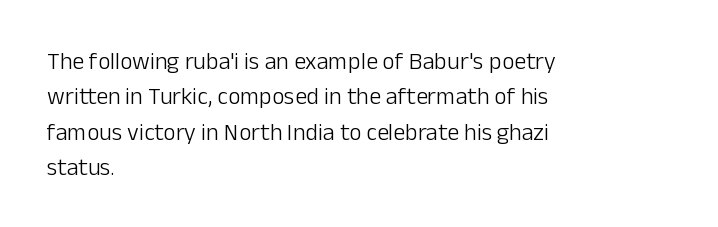
The image shows 24 px text type, upright; set left-aligned, normal line spacing (1.47x), normal letter spacing, not underlined.
